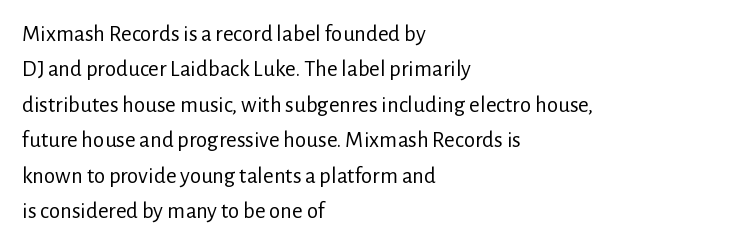
The image shows 23 px text type, upright; set left-aligned, normal line spacing (1.54x), normal letter spacing, not underlined.
